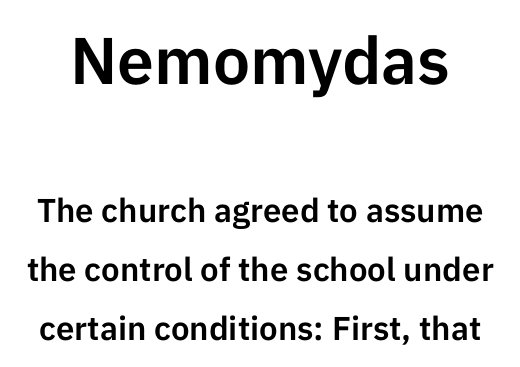
Q: Is the text italic (slanted)? A: No, it is upright.
Q: Is the typeface a serif or a sans-serif typeface? A: Sans-serif.
Q: Is the text underlined? A: No.
Q: Is the spacing between letters normal or unusually wide? A: Normal.
Q: Which block of text is set in a larger size, the first (top) or the second (bottom)? A: The first (top) one.
Q: Width (condensed, normal, or wide)? A: Normal.
Q: Stroke contrast? A: Low.
Q: x-height? A: Medium.
Q: Monospaced? A: No.
